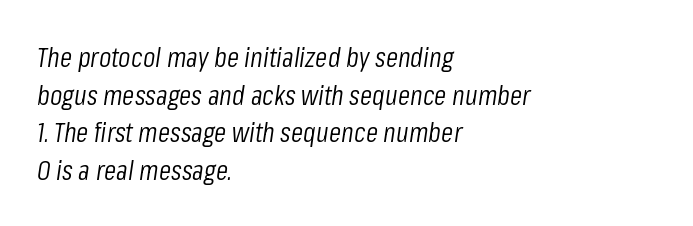
{"italic": "yes", "lean": "right", "slant_degrees": 8, "bold": "no", "weight": "light", "width": "condensed", "stroke_contrast": "low", "x_height": "medium", "monospaced": "no", "underline": "no", "align": "left", "line_spacing": "normal", "line_spacing_ratio": 1.34, "letter_spacing": "normal", "letter_spacing_em": 0.0, "glyph_px": 28}
